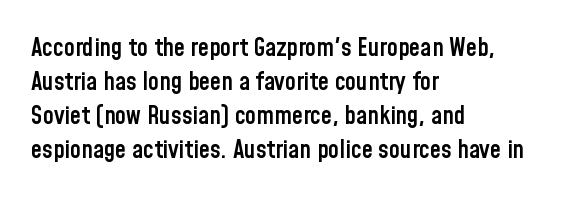
Q: Is the text bold? A: Semi-bold.
Q: Is the text italic (slanted)? A: No, it is upright.
Q: Is the text underlined? A: No.
Q: How is the paragraph aligned? A: Left-aligned.
Q: Is the spacing between letters normal or unusually wide? A: Normal.
Q: Is the spacing between lines tight, normal or loose? A: Normal.
